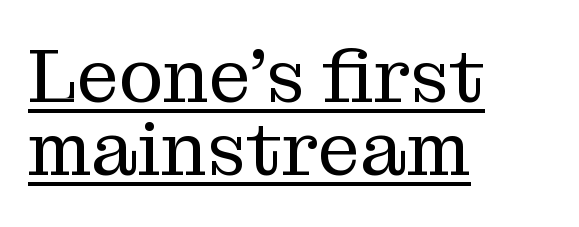
Q: Is the text bold? A: No.
Q: Is the text italic (slanted)? A: No, it is upright.
Q: Is the typeface a serif or a sans-serif typeface? A: Serif.
Q: Is the text underlined? A: Yes.
Q: How is the paragraph aligned? A: Left-aligned.
Q: Is the spacing between letters normal or unusually wide? A: Normal.
Q: Is the spacing between lines tight, normal or loose? A: Tight.
Q: Width (condensed, normal, or wide)? A: Normal.
Q: Stroke contrast? A: Medium.
Q: x-height? A: Medium.
Q: Monospaced? A: No.
